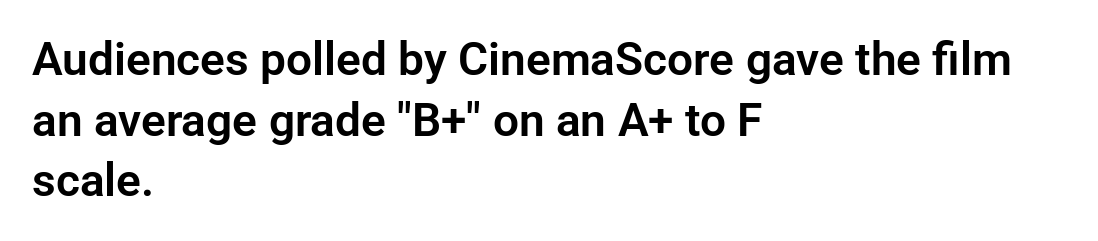
{"serif": "no", "italic": "no", "width": "normal", "stroke_contrast": "low", "x_height": "medium", "monospaced": "no", "underline": "no", "align": "left", "line_spacing": "normal", "line_spacing_ratio": 1.32, "letter_spacing": "normal", "letter_spacing_em": 0.0, "glyph_px": 46}
